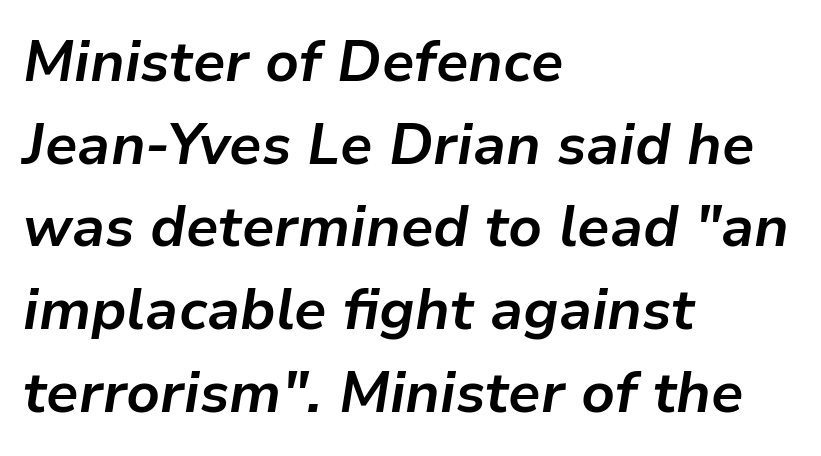
Q: Is the text bold? A: Yes.
Q: Is the text italic (slanted)? A: Yes, it leans right by about 9 degrees.
Q: Is the text underlined? A: No.
Q: How is the paragraph aligned? A: Left-aligned.
Q: Is the spacing between letters normal or unusually wide? A: Normal.
Q: Is the spacing between lines tight, normal or loose? A: Normal.
Q: Width (condensed, normal, or wide)? A: Normal.
Q: Stroke contrast? A: Low.
Q: x-height? A: Medium.
Q: Monospaced? A: No.
